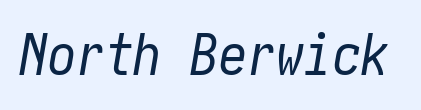
Q: Is the text bold? A: No.
Q: Is the text italic (slanted)? A: Yes, it leans right by about 10 degrees.
Q: Is the text underlined? A: No.
Q: Is the spacing between letters normal or unusually wide? A: Normal.
Q: Width (condensed, normal, or wide)? A: Condensed.
Q: Stroke contrast? A: Low.
Q: x-height? A: Medium.
